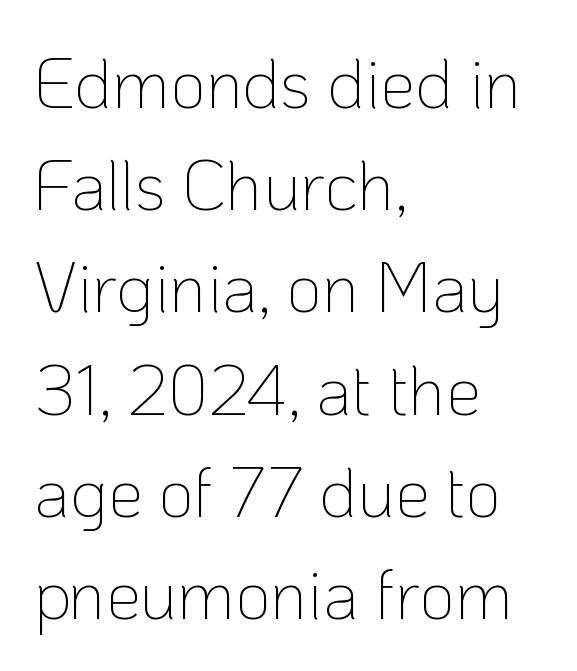
{"serif": "no", "italic": "no", "bold": "no", "weight": "thin", "width": "normal", "stroke_contrast": "low", "x_height": "medium", "monospaced": "no", "underline": "no", "align": "left", "line_spacing": "normal", "line_spacing_ratio": 1.46, "letter_spacing": "normal", "letter_spacing_em": 0.0, "glyph_px": 70}
